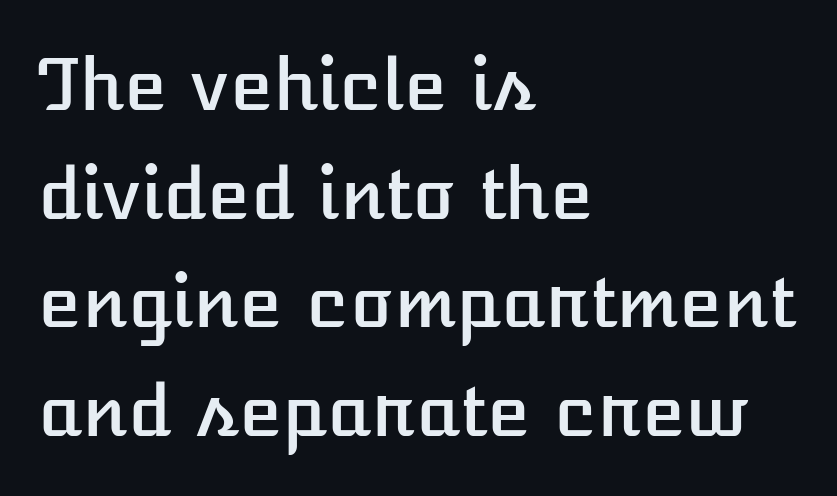
The image shows 71 px text type, upright; set left-aligned, normal line spacing (1.53x), normal letter spacing, not underlined; low stroke contrast and a medium x-height.
